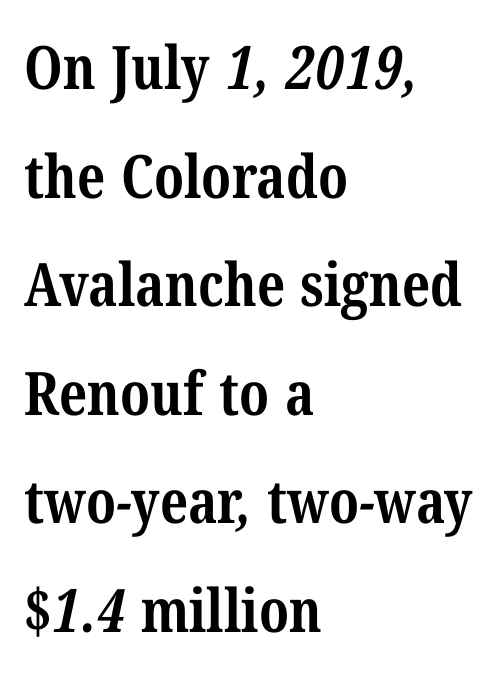
A typesetter would call this proportional, since set widths differ per character. Type without underlining. Nothing unusual about the tracking: characters are spaced as the font intends. Weight: bold. Check where the strokes stop: tiny serifs finish them off. Typeset ragged right — the left edge is the straight one.
